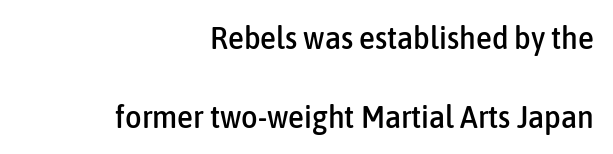
No word sits above an underline. Whoever set this chose breathing room over compactness in the vertical rhythm. It's the straight-up-and-down kind of type. The letters advance in unequal steps, a hallmark of proportional type. Letterform terminals end flat and unadorned throughout the passage.
